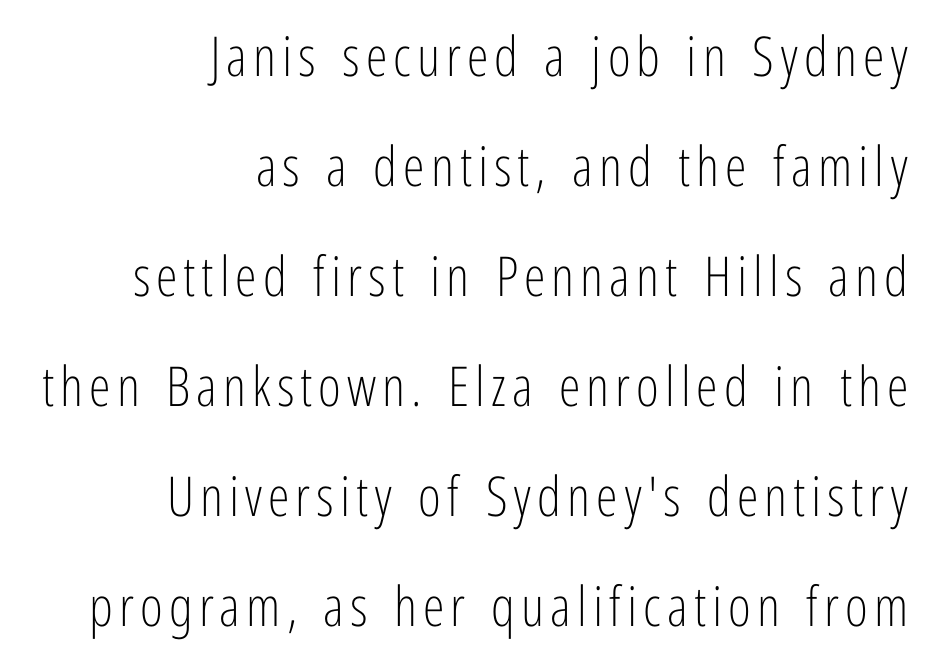
The image shows 55 px light, condensed sans-serif type, upright; set right-aligned, loose line spacing (2.0x), not underlined; low stroke contrast and a medium x-height.
